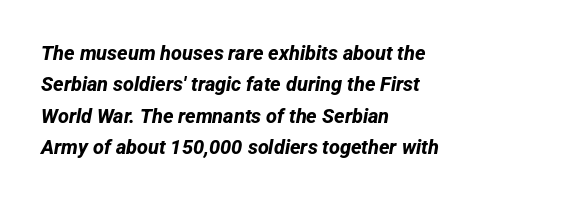
Q: Is the text bold? A: Yes.
Q: Is the text underlined? A: No.
Q: How is the paragraph aligned? A: Left-aligned.
Q: Is the spacing between letters normal or unusually wide? A: Normal.
Q: Is the spacing between lines tight, normal or loose? A: Normal.
